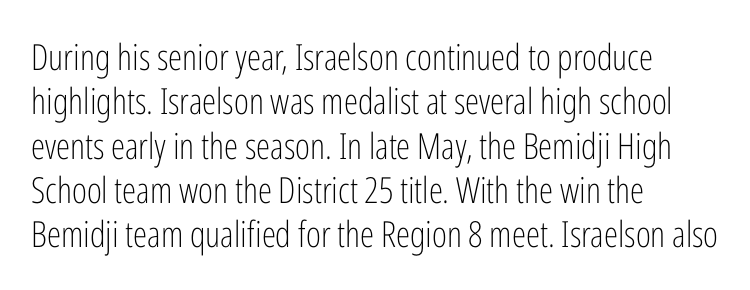
The image shows 36 px light, condensed sans-serif type, upright; set left-aligned, line spacing 1.23x, normal letter spacing, not underlined; low stroke contrast and a medium x-height.
